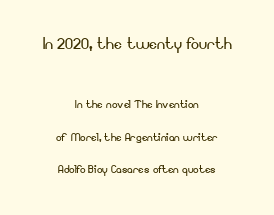
{"italic": "no", "bold": "no", "underline": "no", "align": "center", "line_spacing": "loose", "line_spacing_ratio": 2.32, "letter_spacing": "normal", "letter_spacing_em": 0.0, "larger_block": "first", "size_ratio": 1.43, "glyph_px": 20}
